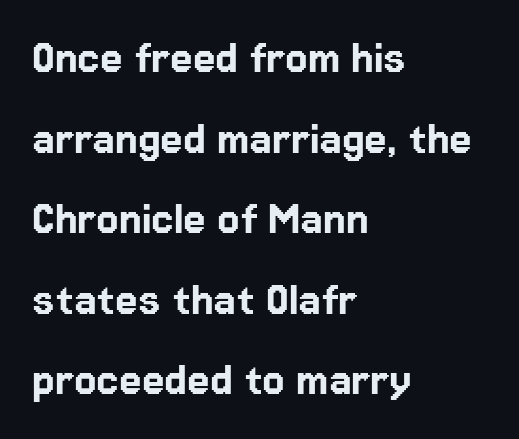
The image shows 51 px sans-serif type, upright; set left-aligned, normal line spacing (1.58x), normal letter spacing, not underlined; low stroke contrast and a medium x-height.
